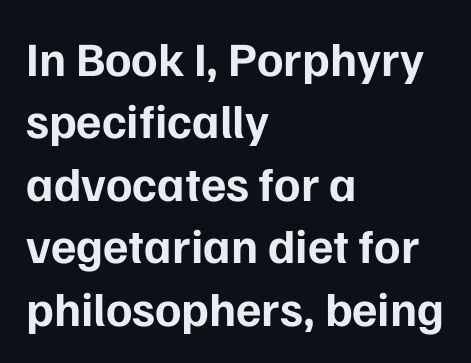
Q: Is the text bold? A: Yes.
Q: Is the text italic (slanted)? A: No, it is upright.
Q: Is the typeface a serif or a sans-serif typeface? A: Sans-serif.
Q: Is the text underlined? A: No.
Q: How is the paragraph aligned? A: Left-aligned.
Q: Is the spacing between letters normal or unusually wide? A: Normal.
Q: Is the spacing between lines tight, normal or loose? A: Normal.
Q: Width (condensed, normal, or wide)? A: Normal.
Q: Stroke contrast? A: Low.
Q: x-height? A: Medium.
Q: Monospaced? A: No.
